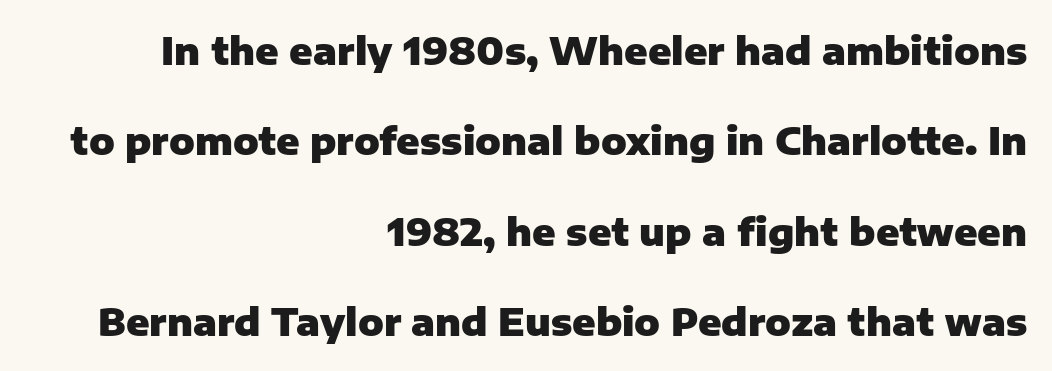
Vertical spacing — loose. It's the straight-up-and-down kind of type. The passage shown is not underscored anywhere. The letters advance in unequal steps, a hallmark of proportional type.
